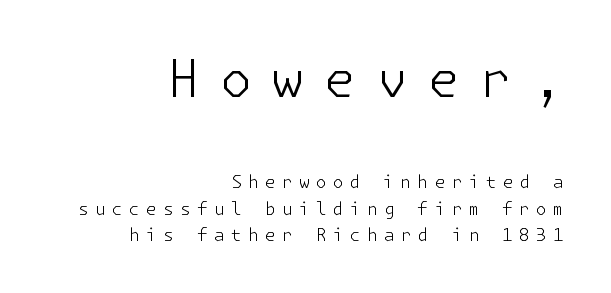
The image shows 52 px light sans-serif type, upright; set right-aligned, normal line spacing (1.58x), unusually wide letter spacing (+0.38 em), not underlined; the first (top) block is 3.06x larger; low stroke contrast and a medium x-height.
